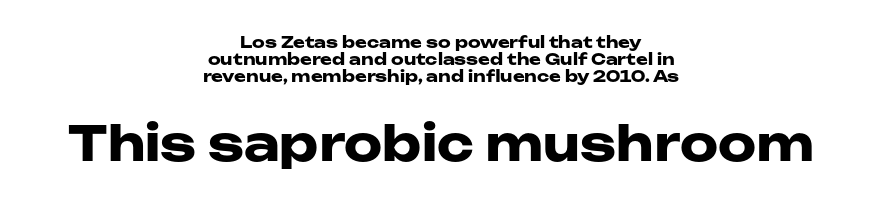
Q: Is the text bold? A: Yes.
Q: Is the text italic (slanted)? A: No, it is upright.
Q: Is the typeface a serif or a sans-serif typeface? A: Sans-serif.
Q: Is the text underlined? A: No.
Q: How is the paragraph aligned? A: Centered.
Q: Is the spacing between letters normal or unusually wide? A: Normal.
Q: Is the spacing between lines tight, normal or loose? A: Tight.
Q: Which block of text is set in a larger size, the first (top) or the second (bottom)? A: The second (bottom) one.
Q: Width (condensed, normal, or wide)? A: Wide.
Q: Stroke contrast? A: Low.
Q: x-height? A: Medium.
Q: Monospaced? A: No.
